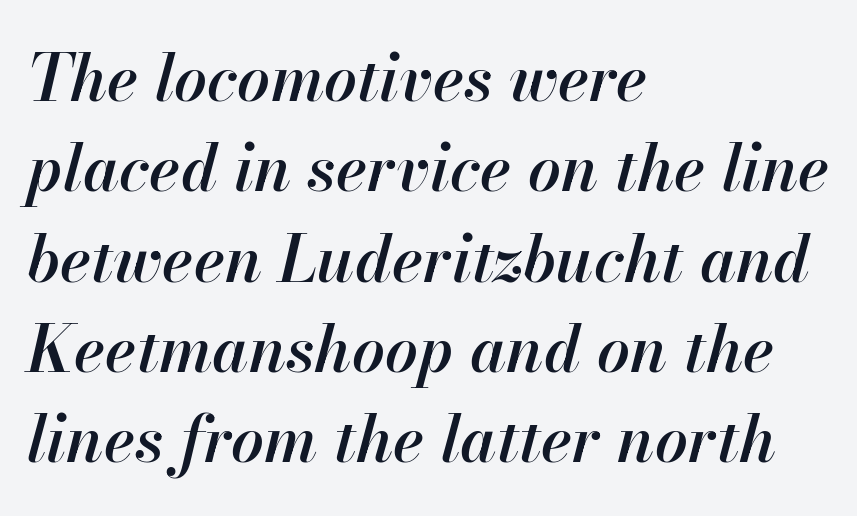
{"italic": "yes", "lean": "right", "slant_degrees": 13, "bold": "semi", "weight": "semibold", "width": "normal", "stroke_contrast": "high", "x_height": "small", "monospaced": "no", "underline": "no", "align": "left", "line_spacing": "normal", "line_spacing_ratio": 1.39, "letter_spacing": "normal", "letter_spacing_em": 0.0, "glyph_px": 65}
